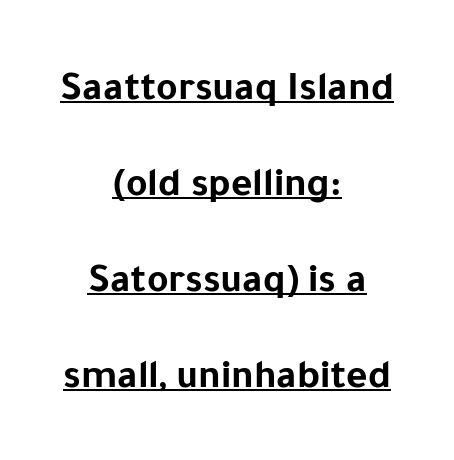
Q: Is the text bold? A: Yes.
Q: Is the text italic (slanted)? A: No, it is upright.
Q: Is the typeface a serif or a sans-serif typeface? A: Sans-serif.
Q: Is the text underlined? A: Yes.
Q: How is the paragraph aligned? A: Centered.
Q: Is the spacing between letters normal or unusually wide? A: Normal.
Q: Is the spacing between lines tight, normal or loose? A: Loose.
Q: Width (condensed, normal, or wide)? A: Normal.
Q: Stroke contrast? A: Low.
Q: x-height? A: Medium.
Q: Monospaced? A: No.
